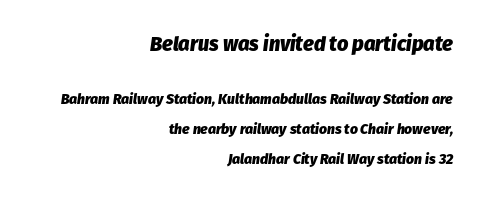
The image shows 20 px bold type, italic (leaning right); set right-aligned, loose line spacing (2.12x), normal letter spacing, not underlined; the first (top) block is 1.43x larger.
